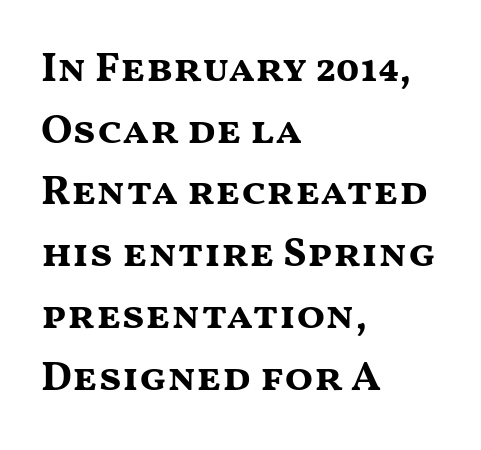
Normally led — the rows are evenly, conventionally spaced. Spacing verdict: proportional, widths tailored to each character. The lines in this sample share a left origin and differ only in where they stop. Does the lettering tilt? It doesn't — this is upright. What weight is shown? A full bold with thick strokes. The horizontal fit of the characters is conventional and even.
